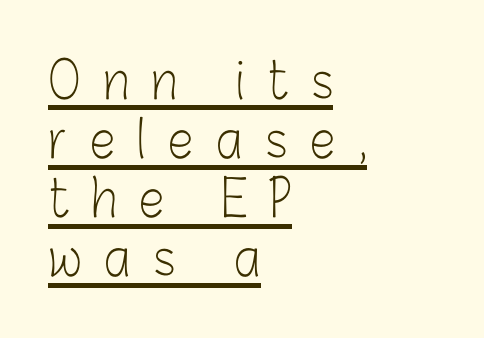
The image shows 51 px light, condensed sans-serif type, upright; set left-aligned, line spacing 1.16x, unusually wide letter spacing (+0.45 em), underlined; low stroke contrast and a medium x-height.
